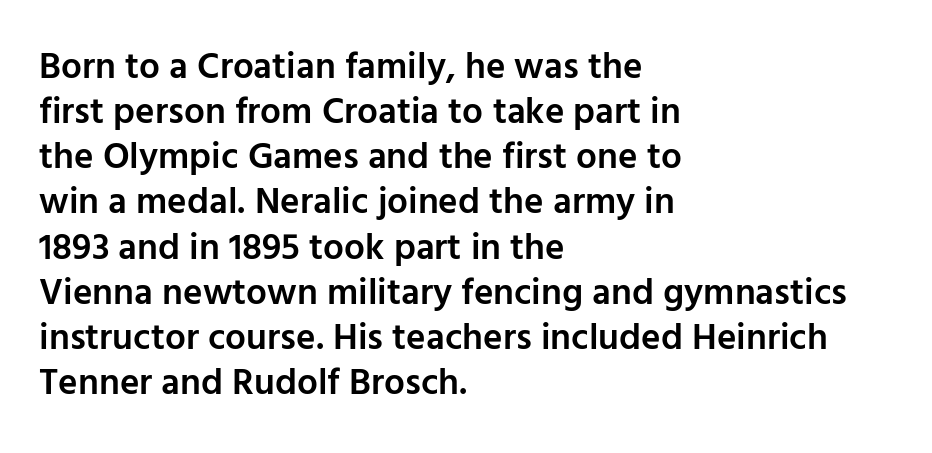
Varying glyph widths throughout — classic text-font behaviour. The type family on display is of the sans-serif kind. Posture: upright roman. No word sits above an underline. Each glyph is drawn with semibold strokes, heavier than normal yet not fully bold.
